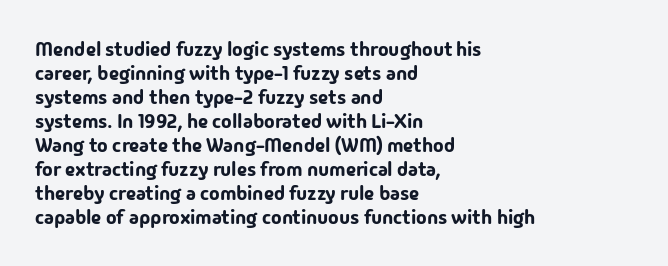
Q: Is the text italic (slanted)? A: No, it is upright.
Q: Is the text underlined? A: No.
Q: How is the paragraph aligned? A: Left-aligned.
Q: Is the spacing between letters normal or unusually wide? A: Normal.
